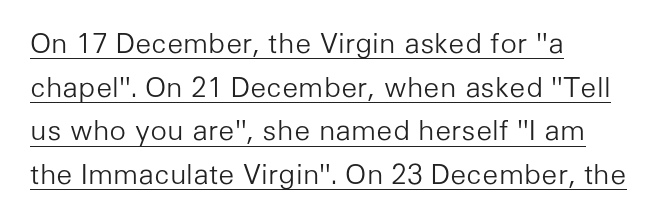
{"serif": "no", "italic": "no", "bold": "no", "weight": "light", "width": "normal", "stroke_contrast": "low", "x_height": "medium", "monospaced": "no", "underline": "yes", "align": "left", "line_spacing": "normal", "line_spacing_ratio": 1.56, "letter_spacing": "normal", "letter_spacing_em": 0.0, "glyph_px": 28}
